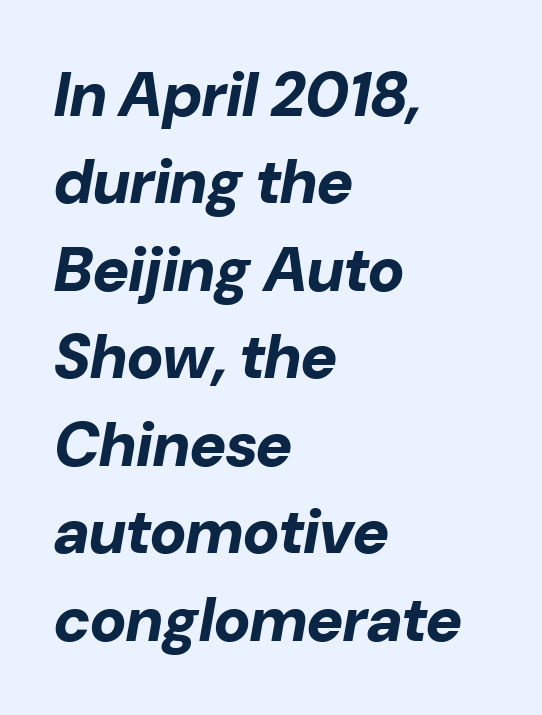
Q: Is the text bold? A: Yes.
Q: Is the text italic (slanted)? A: Yes, it leans right by about 10 degrees.
Q: Is the text underlined? A: No.
Q: How is the paragraph aligned? A: Left-aligned.
Q: Is the spacing between letters normal or unusually wide? A: Normal.
Q: Is the spacing between lines tight, normal or loose? A: Normal.
Q: Width (condensed, normal, or wide)? A: Normal.
Q: Stroke contrast? A: Low.
Q: x-height? A: Medium.
Q: Monospaced? A: No.
